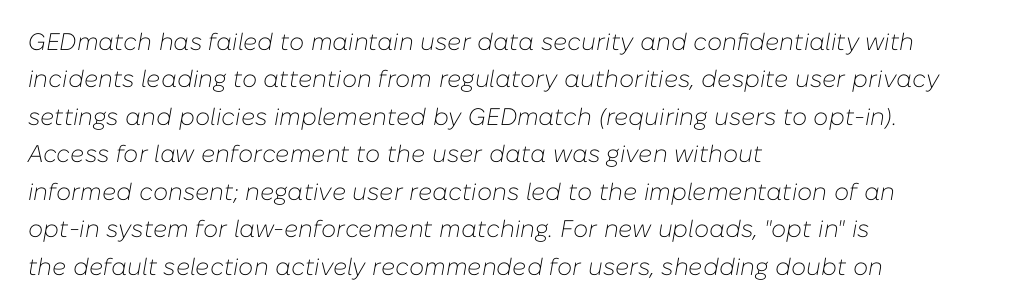
The image shows 24 px text type, italic (leaning right); set left-aligned, normal line spacing (1.56x), normal letter spacing, not underlined.
